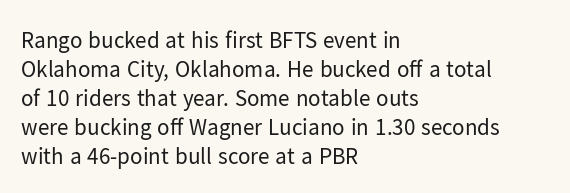
Q: Is the text bold? A: No.
Q: Is the text italic (slanted)? A: No, it is upright.
Q: Is the text underlined? A: No.
Q: How is the paragraph aligned? A: Left-aligned.
Q: Is the spacing between letters normal or unusually wide? A: Normal.
Q: Is the spacing between lines tight, normal or loose? A: Normal.
